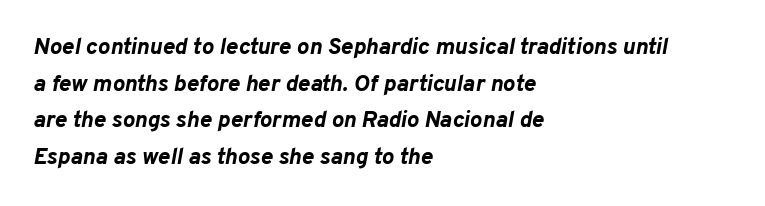
Lines of text with bare space underneath. Every character sits at an angle, as italics do. Between one letter and the next there's only the usual sliver of space. The paragraph shown leans on its left margin.
